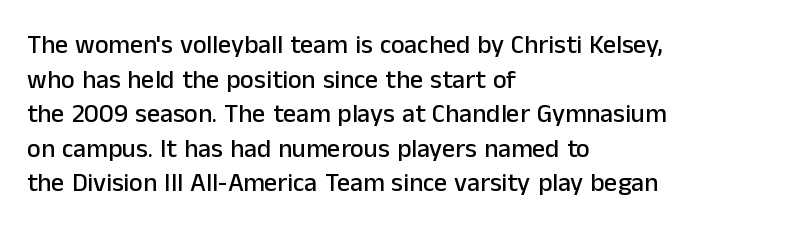
Reading down the block, your eye returns to a fixed left position each line. The line-height multiplier appears to be the usual default. Anything drawn beneath the words? Only blank space. Nope, not italic — everything's standing straight. No extra tracking has been applied to these lines.
